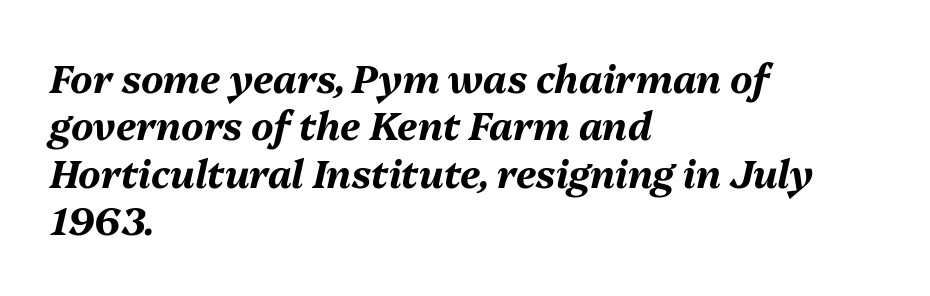
The letterforms sit shoulder to shoulder at normal distance. Line beginnings align vertically; line endings do not. Compared with typical paragraphs, the rows here are spaced about the same. Note the varied advance widths — an 'i' is clearly narrower than an 'm'.
